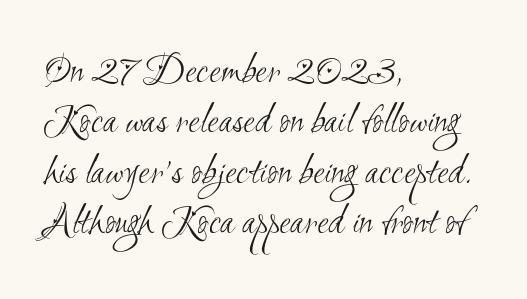
Q: Is the text bold? A: No.
Q: Is the typeface a serif or a sans-serif typeface? A: Sans-serif.
Q: Is the text underlined? A: No.
Q: How is the paragraph aligned? A: Left-aligned.
Q: Is the spacing between letters normal or unusually wide? A: Normal.
Q: Width (condensed, normal, or wide)? A: Condensed.
Q: Stroke contrast? A: Medium.
Q: x-height? A: Small.
Q: Monospaced? A: No.
